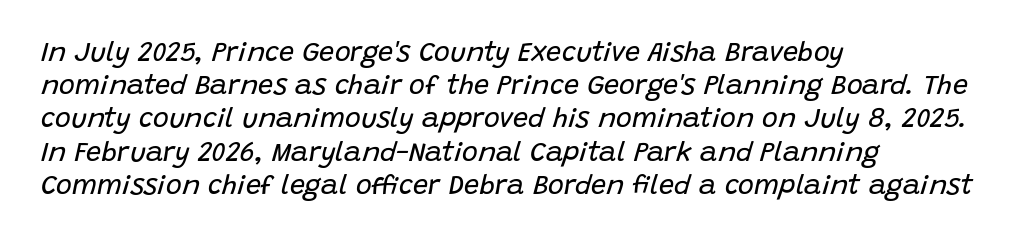
Q: Is the text bold? A: No.
Q: Is the text italic (slanted)? A: Yes, it leans right by about 15 degrees.
Q: Is the text underlined? A: No.
Q: How is the paragraph aligned? A: Left-aligned.
Q: Is the spacing between letters normal or unusually wide? A: Normal.
